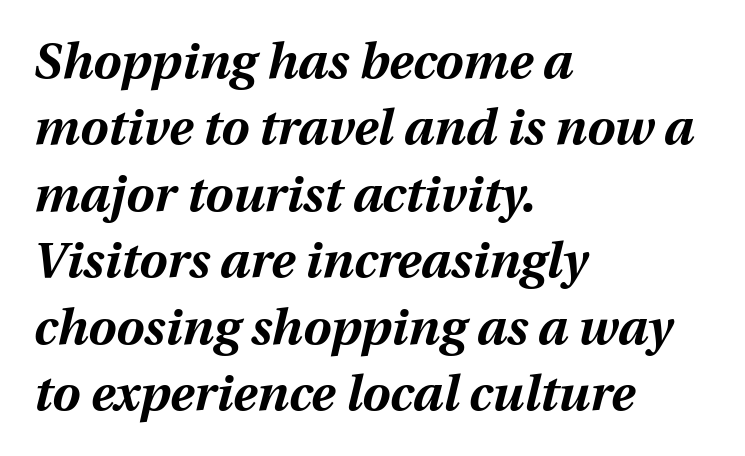
The line texture is even and compact thanks to regular tracking. Clear beneath every line of the passage. Characters are canted at an angle relative to the baseline's perpendicular. A typesetter would call this proportional, since set widths differ per character. Heavy, bold letterforms. One glance says typical: line gaps are just what's usual.
